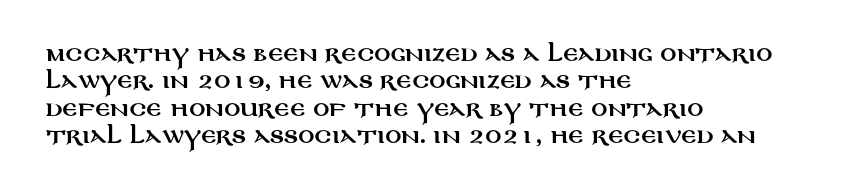
Q: Is the text italic (slanted)? A: No, it is upright.
Q: Is the text underlined? A: No.
Q: How is the paragraph aligned? A: Left-aligned.
Q: Is the spacing between letters normal or unusually wide? A: Normal.
Q: Is the spacing between lines tight, normal or loose? A: Normal.
